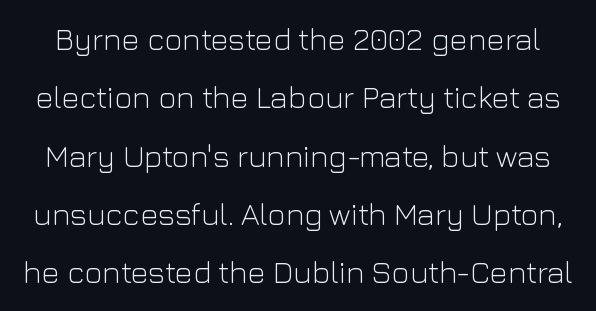
{"serif": "no", "italic": "no", "bold": "no", "weight": "light", "width": "normal", "stroke_contrast": "low", "x_height": "medium", "monospaced": "no", "underline": "no", "line_spacing_ratio": 1.88, "letter_spacing": "normal", "letter_spacing_em": 0.0, "glyph_px": 31}
